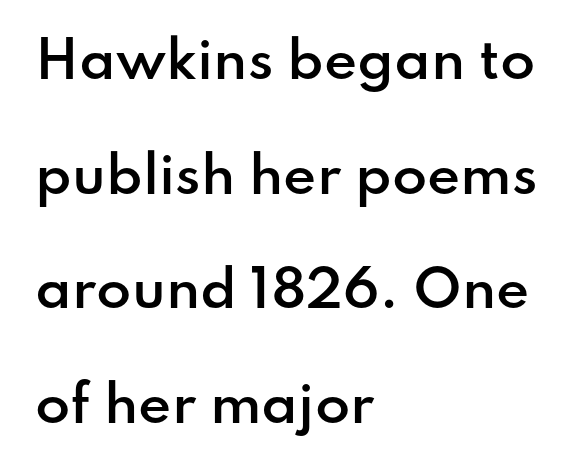
The face used here is proportionally spaced, like ordinary book or web type. The horizontal fit of the characters is conventional and even. The type family on display is of the sans-serif kind. Every letter is mildly thick-stroked: semibold rather than bold.
